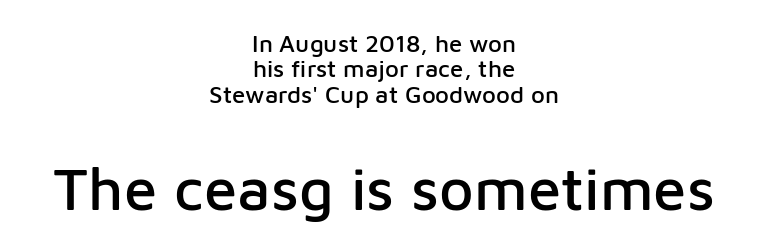
The image shows 60 px sans-serif type, upright; set centered, tight line spacing (1.06x), normal letter spacing, not underlined; the second (bottom) block is 2.5x larger; low stroke contrast and a medium x-height.
